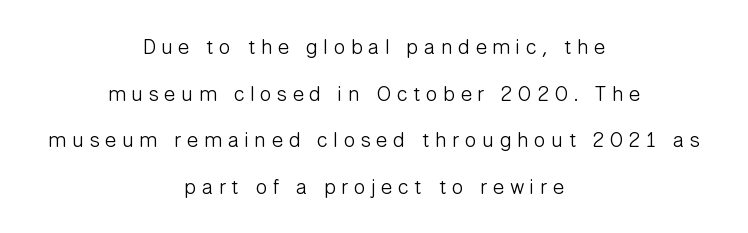
These lines stand farther apart than default settings would place them. Each line is balanced around a shared central axis. Does extra space separate the letters? Yes, quite a lot of it. Every character sits straight up, as roman type does.
